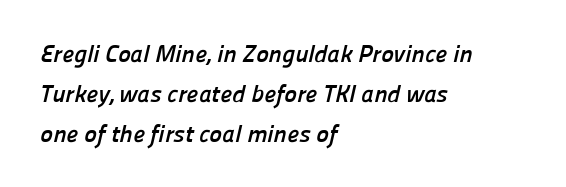
The image shows 24 px bold type; set left-aligned, normal line spacing (1.66x), normal letter spacing, not underlined.
